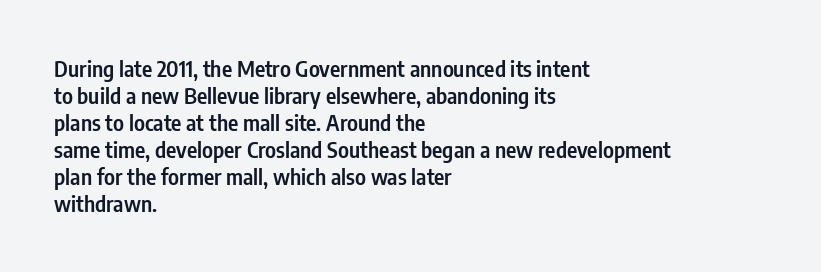
Q: Is the text bold? A: Semi-bold.
Q: Is the text italic (slanted)? A: No, it is upright.
Q: Is the text underlined? A: No.
Q: How is the paragraph aligned? A: Left-aligned.
Q: Is the spacing between letters normal or unusually wide? A: Normal.
